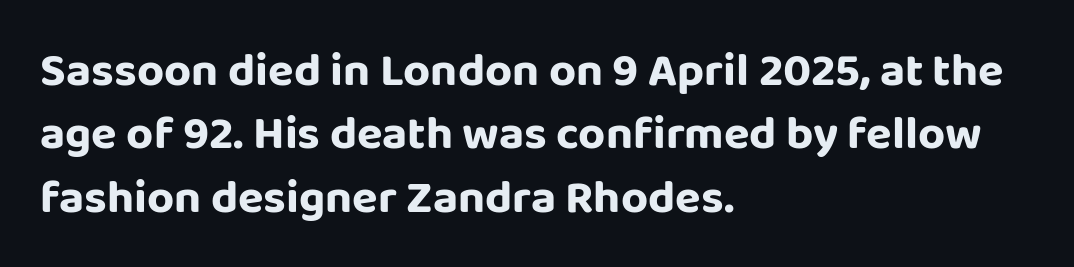
Regular leading. Bare-footed words on every line. It's the straight-up-and-down kind of type. The rendering uses natural spacing where letterforms have individual widths. The type is set solid horizontally, with unmodified tracking. Line starts are locked; line ends wander.
